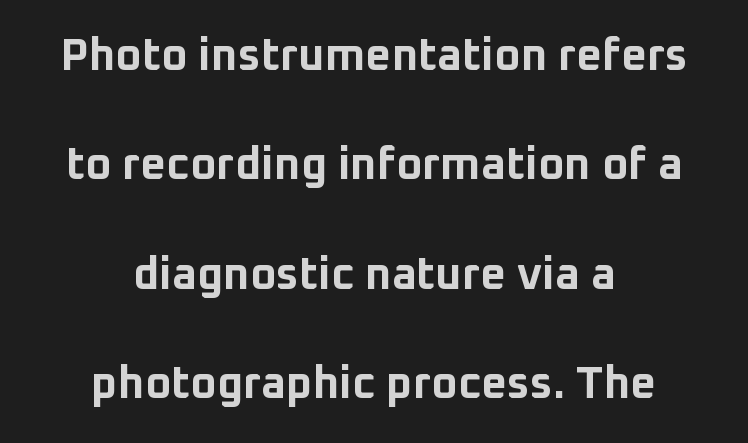
Summary of weight: heavy, a full bold. A bare baseline throughout the passage. Baseline-to-baseline distance is far greater than the letter height. Is this a fixed-width face? No — the glyphs have proportional, varying widths. Do the letters lean? They stand straight.
